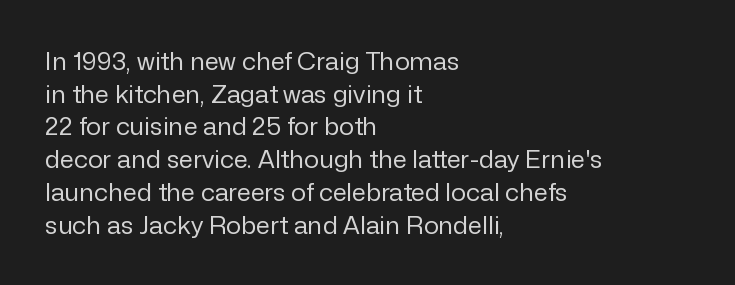
{"italic": "no", "bold": "no", "underline": "no", "align": "left", "line_spacing": "normal", "line_spacing_ratio": 1.31, "letter_spacing": "normal", "letter_spacing_em": 0.0, "glyph_px": 25}
